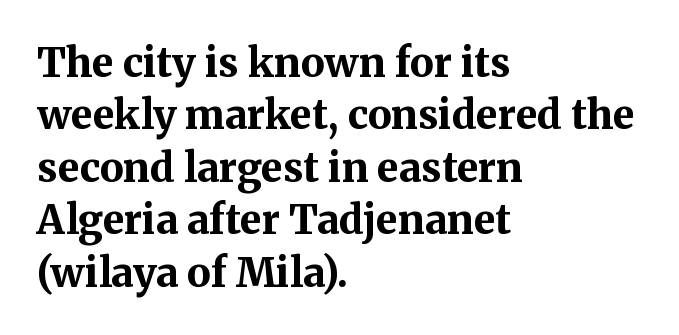
Vertically, the passage feels balanced, rows spaced as you'd expect. The rendering shows small feet on the letterforms — a serif design. This sample uses plain, unmodified letter spacing. Heavy-handed strokes throughout: this text is bold. Proportional: the letters do not fall into vertical columns.
